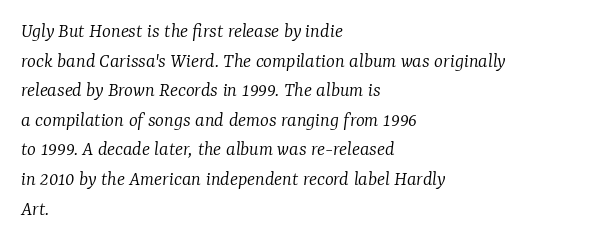
The letterforms sit shoulder to shoulder at normal distance. No word sits above an underline. In terms of leading, this rendering sits right in the middle. Posture: slanted. A light-to-regular cut is what we see here.
